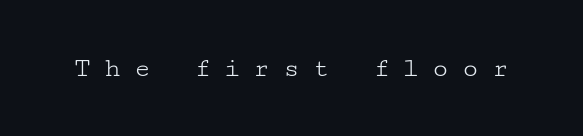
Q: Is the text bold? A: No.
Q: Is the text italic (slanted)? A: No, it is upright.
Q: Is the typeface a serif or a sans-serif typeface? A: Serif.
Q: Is the text underlined? A: No.
Q: Is the spacing between letters normal or unusually wide? A: Unusually wide.
Q: Width (condensed, normal, or wide)? A: Wide.
Q: Stroke contrast? A: Low.
Q: x-height? A: Medium.
